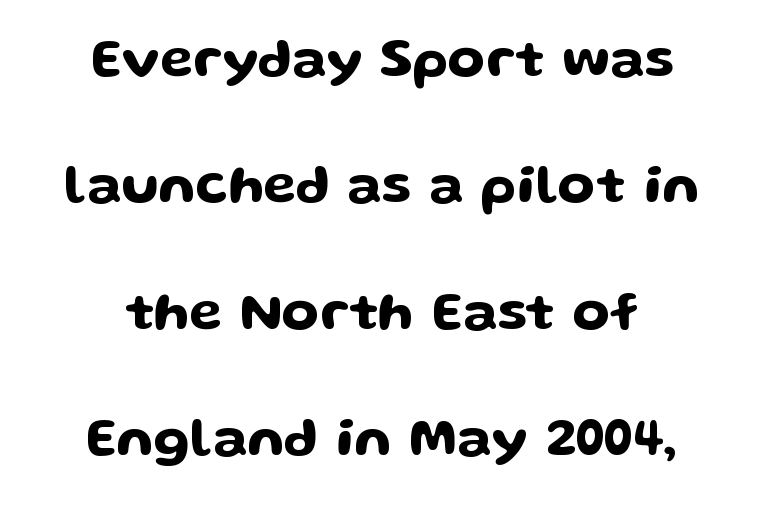
Q: Is the text italic (slanted)? A: No, it is upright.
Q: Is the typeface a serif or a sans-serif typeface? A: Sans-serif.
Q: Is the text underlined? A: No.
Q: Is the spacing between letters normal or unusually wide? A: Normal.
Q: Is the spacing between lines tight, normal or loose? A: Loose.
Q: Width (condensed, normal, or wide)? A: Wide.
Q: Stroke contrast? A: Low.
Q: x-height? A: Medium.
Q: Monospaced? A: No.
